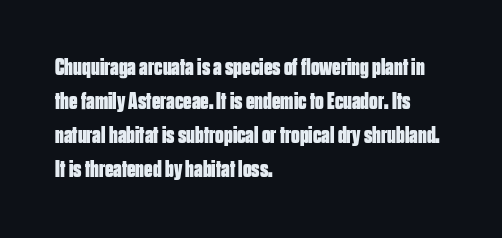
{"italic": "no", "bold": "yes", "underline": "no", "align": "left", "line_spacing": "normal", "line_spacing_ratio": 1.42, "letter_spacing": "normal", "letter_spacing_em": 0.0, "glyph_px": 24}
